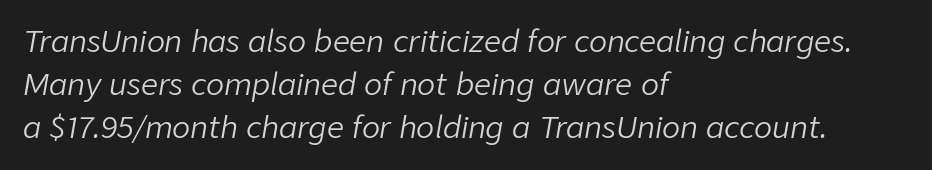
This sample keeps an unexceptional amount of space between lines. Nobody drew a line under any word here. Think standard paragraph weight, or any step lighter than that. Each letter keeps its own natural width here, so spacing adapts to shape.
